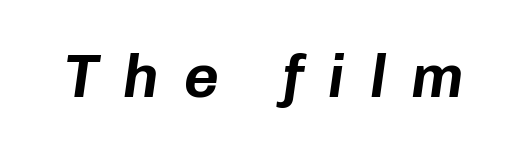
The image shows 61 px text type, italic (leaning right); set unusually wide letter spacing (+0.4 em), not underlined; low stroke contrast and a medium x-height.
